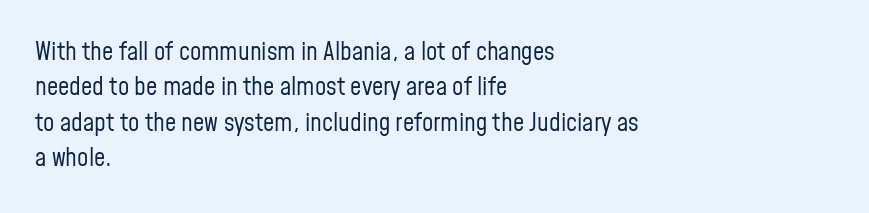
{"italic": "no", "bold": "no", "underline": "no", "align": "left", "line_spacing": "normal", "line_spacing_ratio": 1.42, "letter_spacing": "normal", "letter_spacing_em": 0.0, "glyph_px": 25}
